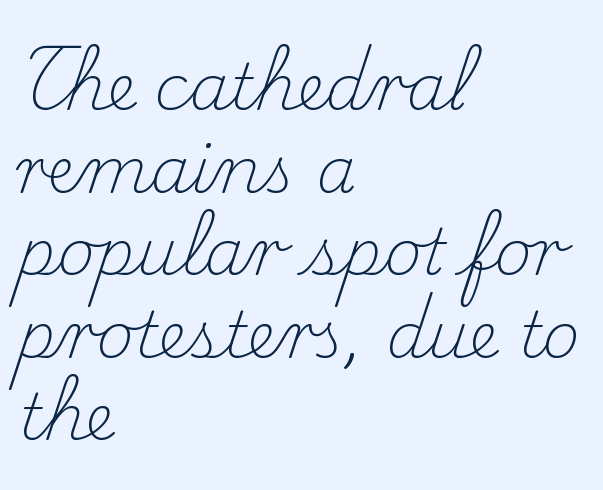
Decoration check: the copy has no underline. Honestly, the row spacing looks completely unremarkable. Classification — serif.
